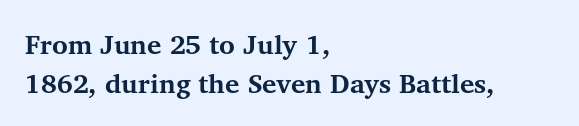
The image shows 27 px bold type, upright; set left-aligned, normal line spacing (1.45x), normal letter spacing, not underlined.
